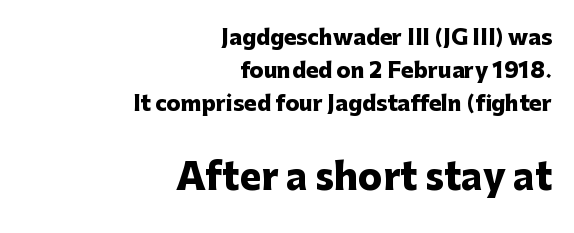
The rendering uses a moderate line-height, typical for paragraphs. Character widths vary here, with narrow letters taking less room than wide ones. You can tell from the bare stems that sans-serif type was used. The paragraph shown leans on its right margin.
